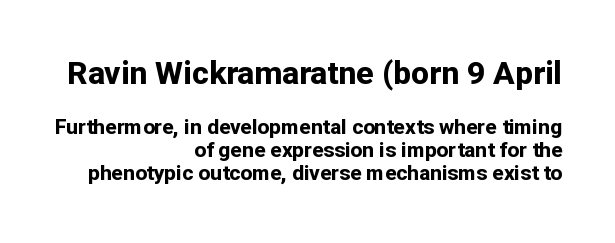
The image shows 32 px bold sans-serif type, upright; set right-aligned, tight line spacing (1.1x), normal letter spacing, not underlined; the first (top) block is 1.52x larger; low stroke contrast and a medium x-height.
